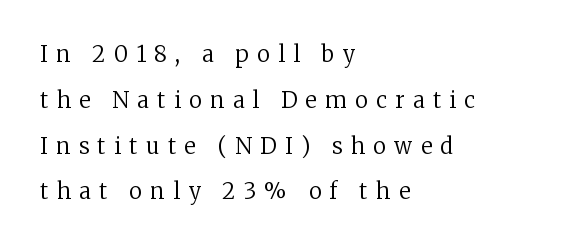
The image shows 22 px text type, upright; set left-aligned, loose line spacing (2.08x), unusually wide letter spacing (+0.38 em), not underlined.
